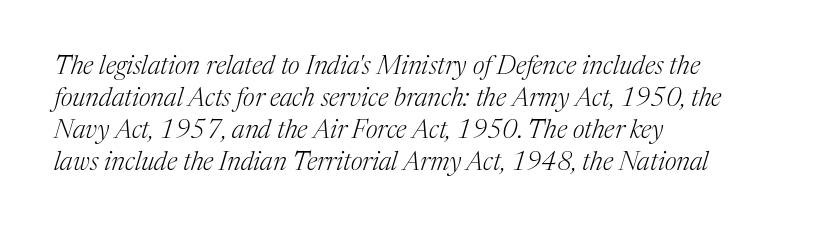
The image shows 26 px text type, italic (leaning right); set left-aligned, line spacing 1.23x, normal letter spacing, not underlined.
